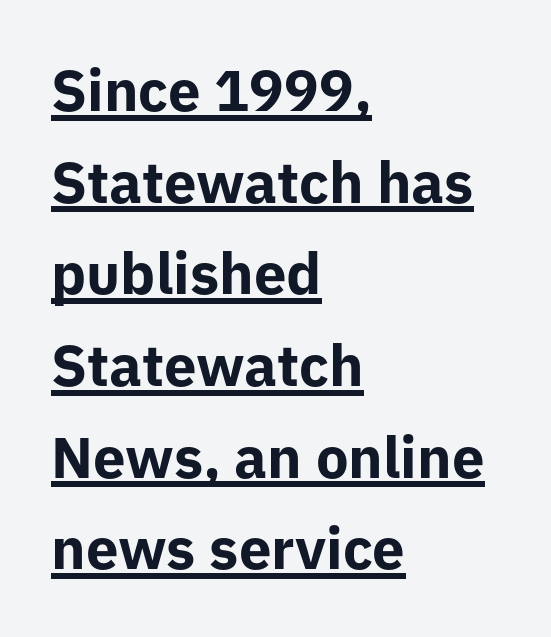
Q: Is the text bold? A: Yes.
Q: Is the text italic (slanted)? A: No, it is upright.
Q: Is the typeface a serif or a sans-serif typeface? A: Sans-serif.
Q: Is the text underlined? A: Yes.
Q: How is the paragraph aligned? A: Left-aligned.
Q: Is the spacing between letters normal or unusually wide? A: Normal.
Q: Is the spacing between lines tight, normal or loose? A: Normal.
Q: Width (condensed, normal, or wide)? A: Normal.
Q: Stroke contrast? A: Low.
Q: x-height? A: Medium.
Q: Monospaced? A: No.
